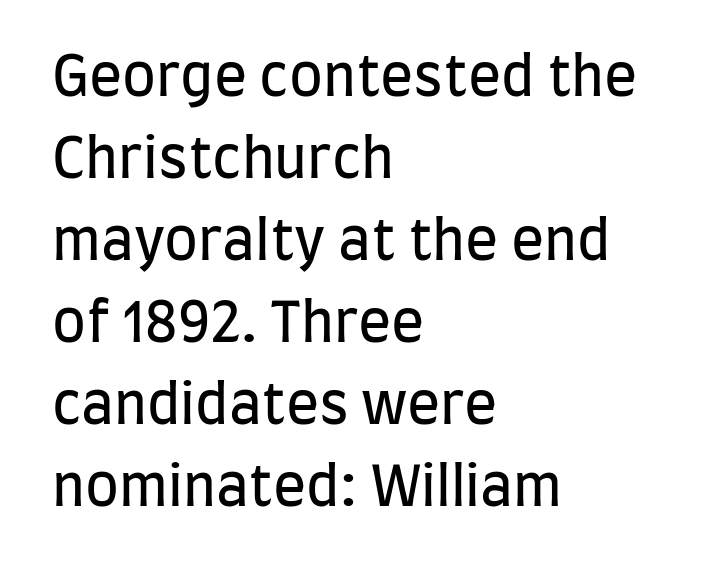
Q: Is the text bold? A: No.
Q: Is the text italic (slanted)? A: No, it is upright.
Q: Is the typeface a serif or a sans-serif typeface? A: Sans-serif.
Q: Is the text underlined? A: No.
Q: How is the paragraph aligned? A: Left-aligned.
Q: Is the spacing between letters normal or unusually wide? A: Normal.
Q: Is the spacing between lines tight, normal or loose? A: Normal.
Q: Width (condensed, normal, or wide)? A: Condensed.
Q: Stroke contrast? A: Low.
Q: x-height? A: Large.
Q: Monospaced? A: No.
